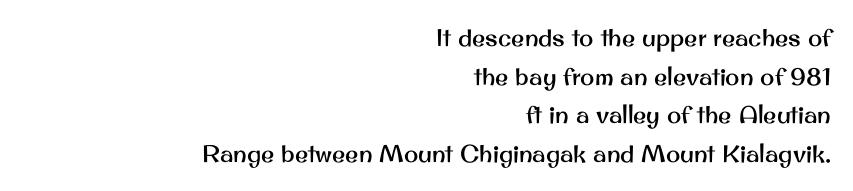
Q: Is the text italic (slanted)? A: No, it is upright.
Q: Is the text underlined? A: No.
Q: How is the paragraph aligned? A: Right-aligned.
Q: Is the spacing between letters normal or unusually wide? A: Normal.
Q: Is the spacing between lines tight, normal or loose? A: Normal.
